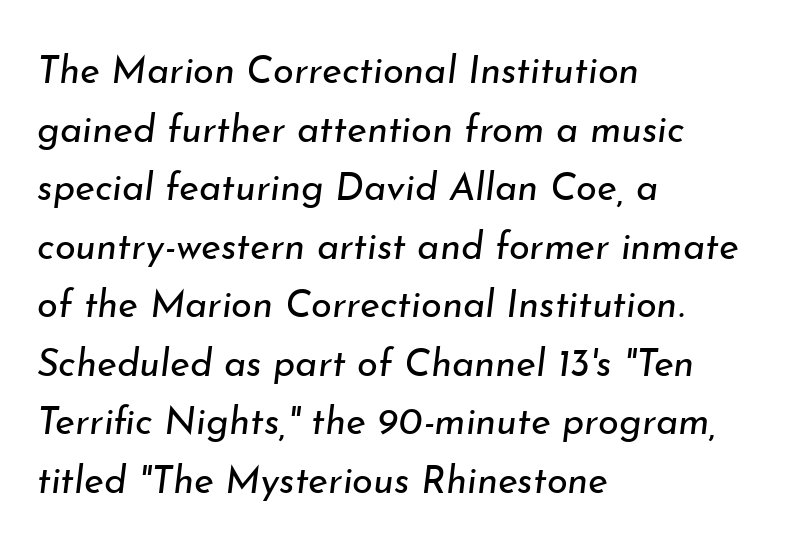
Q: Is the text bold? A: No.
Q: Is the text italic (slanted)? A: Yes, it leans right by about 7 degrees.
Q: Is the text underlined? A: No.
Q: How is the paragraph aligned? A: Left-aligned.
Q: Is the spacing between letters normal or unusually wide? A: Normal.
Q: Is the spacing between lines tight, normal or loose? A: Normal.
Q: Width (condensed, normal, or wide)? A: Normal.
Q: Stroke contrast? A: Low.
Q: x-height? A: Small.
Q: Monospaced? A: No.
